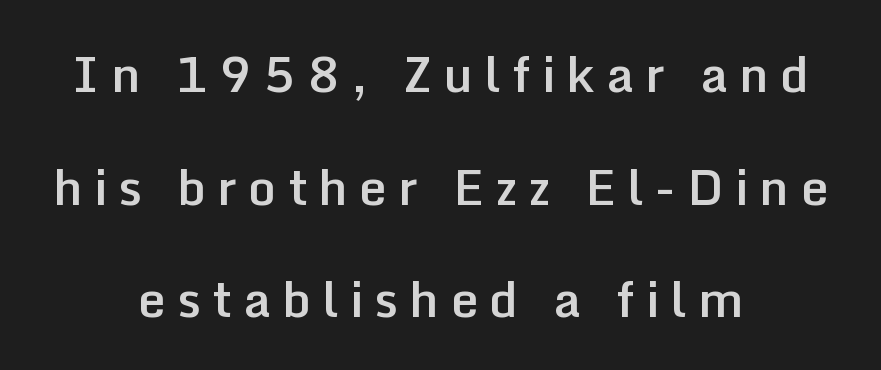
The image shows 49 px semibold sans-serif type, upright; set centered, loose line spacing (2.3x), unusually wide letter spacing (+0.23 em), not underlined; low stroke contrast and a medium x-height.
